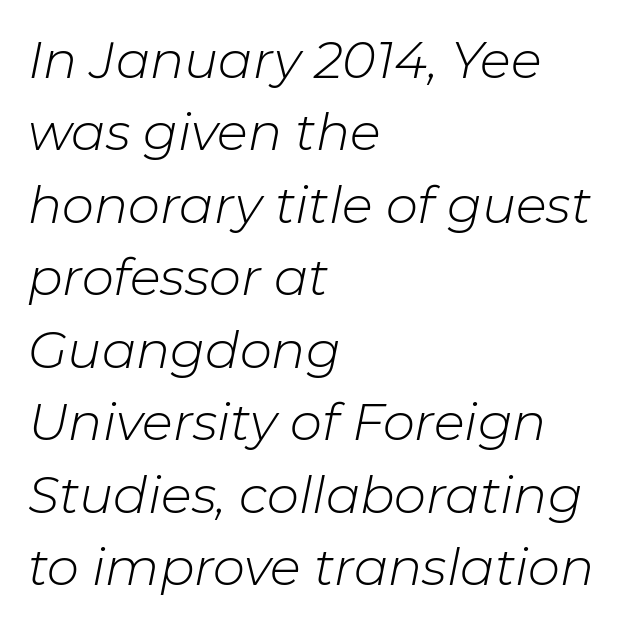
{"italic": "yes", "lean": "right", "slant_degrees": 11, "bold": "no", "weight": "light", "width": "normal", "stroke_contrast": "low", "x_height": "medium", "monospaced": "no", "underline": "no", "align": "left", "line_spacing": "normal", "line_spacing_ratio": 1.42, "letter_spacing": "normal", "letter_spacing_em": 0.0, "glyph_px": 51}
